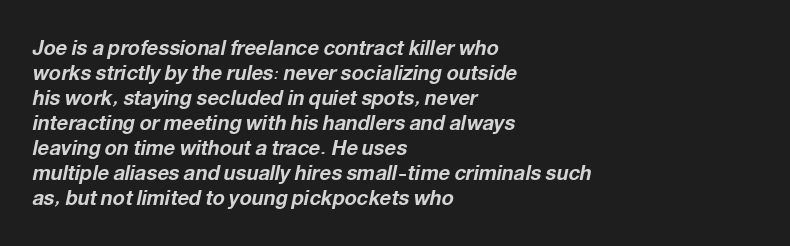
The passage shown stacks its lines at a standard gap. Clear beneath every line of the passage. A student would call this left alignment; a typographer would say flush left, rag right. These words are printed bold, with thick strokes throughout. Compared with ordinary roman type, these characters are visibly tilted. Nothing unusual about the tracking: characters are spaced as the font intends.
